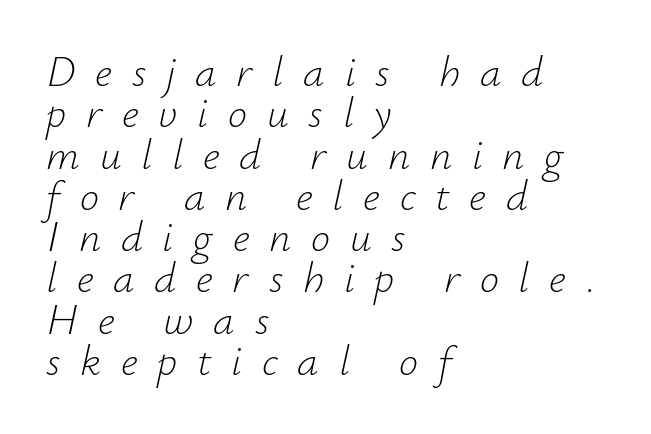
Q: Is the text bold? A: No.
Q: Is the text italic (slanted)? A: Yes, it leans right by about 12 degrees.
Q: Is the text underlined? A: No.
Q: How is the paragraph aligned? A: Left-aligned.
Q: Is the spacing between letters normal or unusually wide? A: Unusually wide.
Q: Is the spacing between lines tight, normal or loose? A: Tight.
Q: Width (condensed, normal, or wide)? A: Normal.
Q: Stroke contrast? A: Low.
Q: x-height? A: Small.
Q: Monospaced? A: No.
